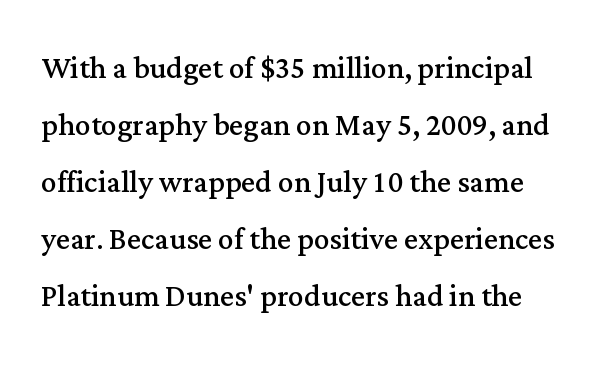
Q: Is the text bold? A: No.
Q: Is the text italic (slanted)? A: No, it is upright.
Q: Is the typeface a serif or a sans-serif typeface? A: Serif.
Q: Is the text underlined? A: No.
Q: Is the spacing between letters normal or unusually wide? A: Normal.
Q: Is the spacing between lines tight, normal or loose? A: Normal.
Q: Width (condensed, normal, or wide)? A: Normal.
Q: Stroke contrast? A: Medium.
Q: x-height? A: Medium.
Q: Monospaced? A: No.
